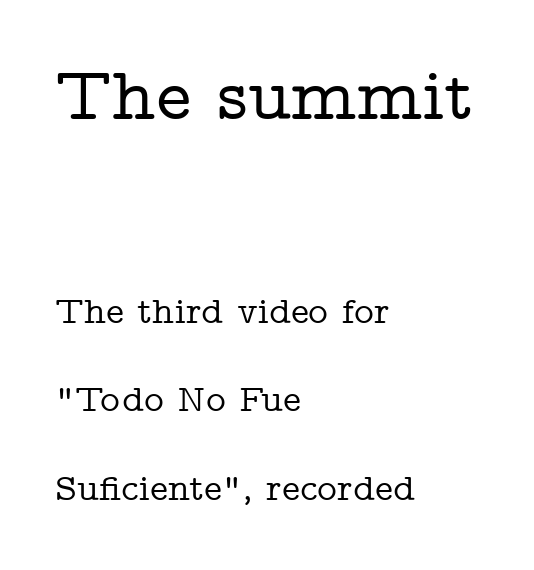
Q: Is the text italic (slanted)? A: No, it is upright.
Q: Is the typeface a serif or a sans-serif typeface? A: Serif.
Q: Is the text underlined? A: No.
Q: How is the paragraph aligned? A: Left-aligned.
Q: Is the spacing between letters normal or unusually wide? A: Normal.
Q: Is the spacing between lines tight, normal or loose? A: Loose.
Q: Which block of text is set in a larger size, the first (top) or the second (bottom)? A: The first (top) one.
Q: Width (condensed, normal, or wide)? A: Wide.
Q: Stroke contrast? A: Low.
Q: x-height? A: Medium.
Q: Monospaced? A: No.
